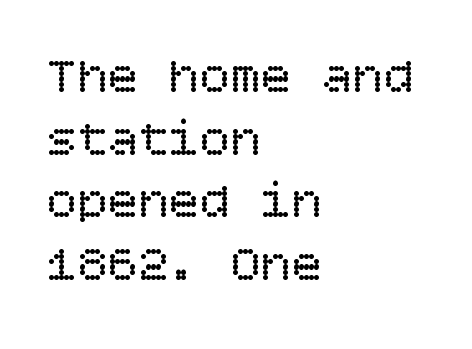
Q: Is the text bold? A: No.
Q: Is the text italic (slanted)? A: No, it is upright.
Q: Is the text underlined? A: No.
Q: How is the paragraph aligned? A: Left-aligned.
Q: Is the spacing between letters normal or unusually wide? A: Normal.
Q: Width (condensed, normal, or wide)? A: Normal.
Q: Stroke contrast? A: Low.
Q: x-height? A: Large.
